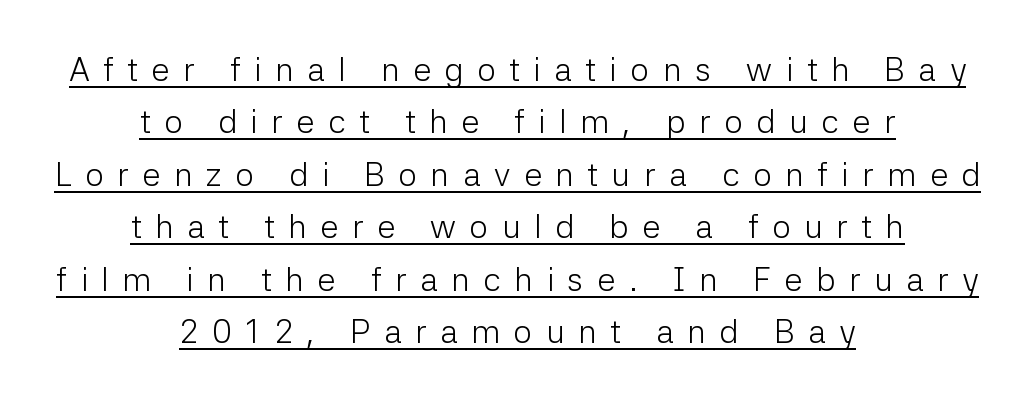
The image shows 33 px light sans-serif type, upright; set centered, normal line spacing (1.59x), unusually wide letter spacing (+0.41 em), underlined; low stroke contrast and a medium x-height.
